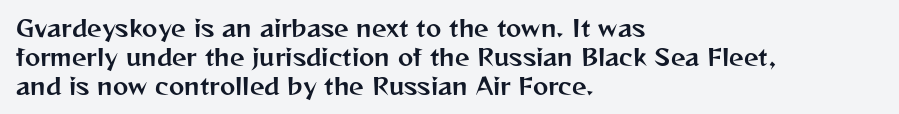
Q: Is the text italic (slanted)? A: No, it is upright.
Q: Is the text underlined? A: No.
Q: How is the paragraph aligned? A: Left-aligned.
Q: Is the spacing between letters normal or unusually wide? A: Normal.
Q: Is the spacing between lines tight, normal or loose? A: Normal.
